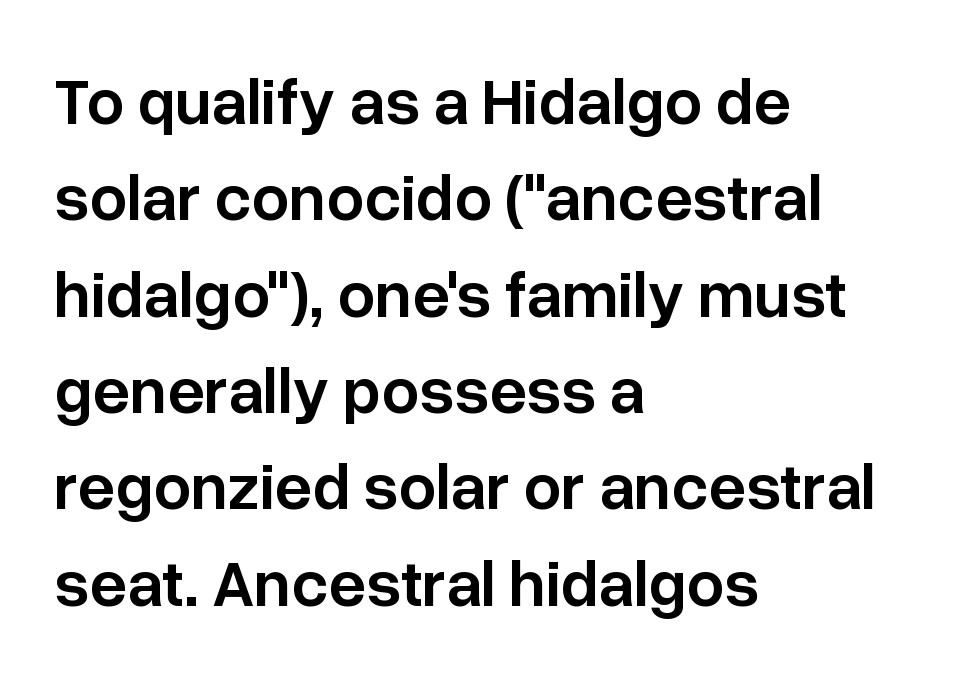
{"serif": "no", "italic": "no", "bold": "semi", "weight": "semibold", "width": "normal", "stroke_contrast": "low", "x_height": "medium", "monospaced": "no", "underline": "no", "align": "left", "line_spacing": "normal", "line_spacing_ratio": 1.46, "letter_spacing": "normal", "letter_spacing_em": 0.0, "glyph_px": 66}
